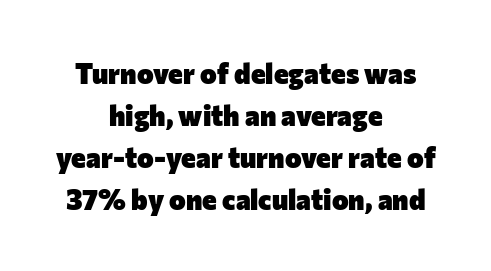
The image shows 28 px heavy sans-serif type, upright; set centered, normal line spacing (1.5x), normal letter spacing, not underlined; low stroke contrast and a medium x-height.
